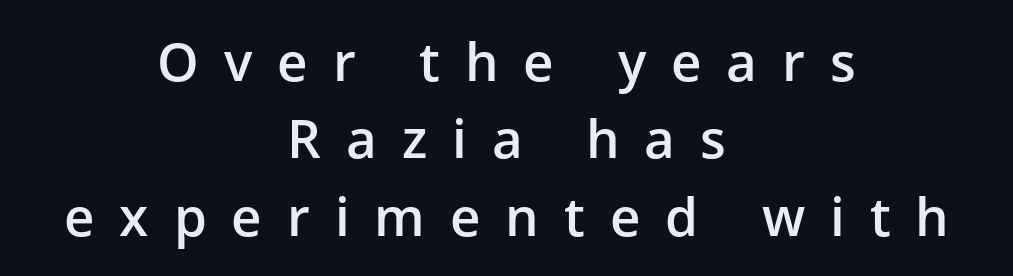
Q: Is the text bold? A: Semi-bold.
Q: Is the text italic (slanted)? A: No, it is upright.
Q: Is the typeface a serif or a sans-serif typeface? A: Sans-serif.
Q: Is the text underlined? A: No.
Q: How is the paragraph aligned? A: Centered.
Q: Is the spacing between letters normal or unusually wide? A: Unusually wide.
Q: Is the spacing between lines tight, normal or loose? A: Normal.
Q: Width (condensed, normal, or wide)? A: Normal.
Q: Stroke contrast? A: Low.
Q: x-height? A: Medium.
Q: Monospaced? A: No.
